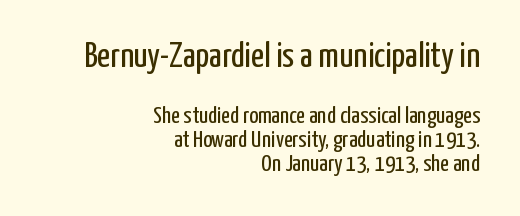
{"serif": "no", "italic": "no", "bold": "no", "weight": "regular", "width": "condensed", "stroke_contrast": "low", "x_height": "medium", "monospaced": "no", "underline": "no", "align": "right", "line_spacing": "tight", "line_spacing_ratio": 1.0, "letter_spacing": "normal", "letter_spacing_em": 0.0, "larger_block": "first", "size_ratio": 1.5, "glyph_px": 36}
